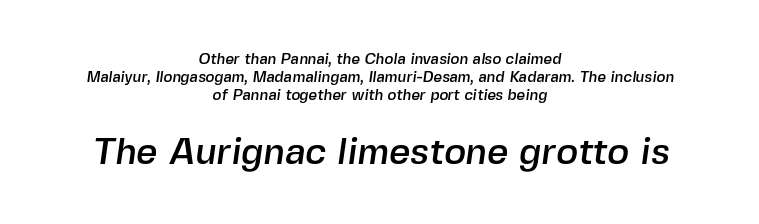
Casual observation: everything's sitting right in the middle. Type size steps up from the first block to the second. Regarding serifs, this sample does without them. The passage shown is typed in a proportional face where columns would drift. How are the letters spaced? Ordinarily, with no added tracking. Unmarked baselines from the first word to the last.
